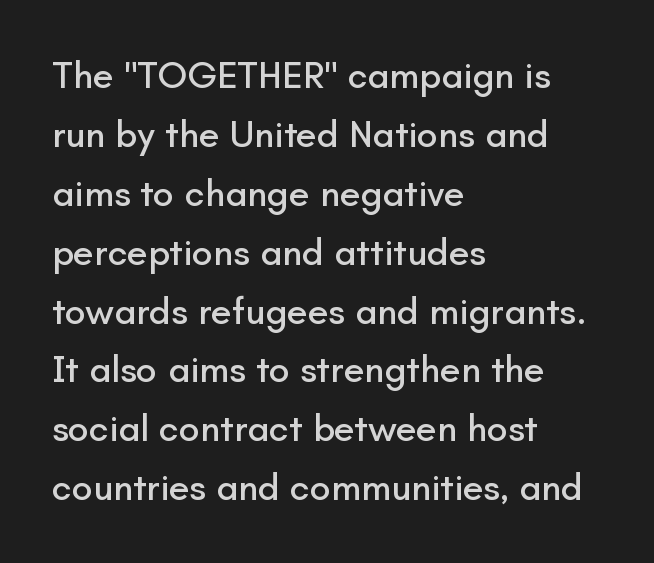
Q: Is the text italic (slanted)? A: No, it is upright.
Q: Is the typeface a serif or a sans-serif typeface? A: Sans-serif.
Q: Is the text underlined? A: No.
Q: How is the paragraph aligned? A: Left-aligned.
Q: Is the spacing between letters normal or unusually wide? A: Normal.
Q: Is the spacing between lines tight, normal or loose? A: Normal.
Q: Width (condensed, normal, or wide)? A: Normal.
Q: Stroke contrast? A: Low.
Q: x-height? A: Small.
Q: Monospaced? A: No.
